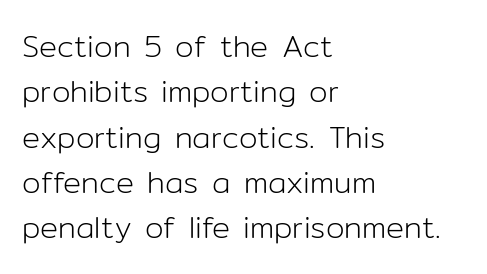
Q: Is the text bold? A: No.
Q: Is the text italic (slanted)? A: No, it is upright.
Q: Is the typeface a serif or a sans-serif typeface? A: Sans-serif.
Q: Is the text underlined? A: No.
Q: How is the paragraph aligned? A: Left-aligned.
Q: Is the spacing between letters normal or unusually wide? A: Normal.
Q: Is the spacing between lines tight, normal or loose? A: Normal.
Q: Width (condensed, normal, or wide)? A: Normal.
Q: Stroke contrast? A: Low.
Q: x-height? A: Medium.
Q: Monospaced? A: No.
